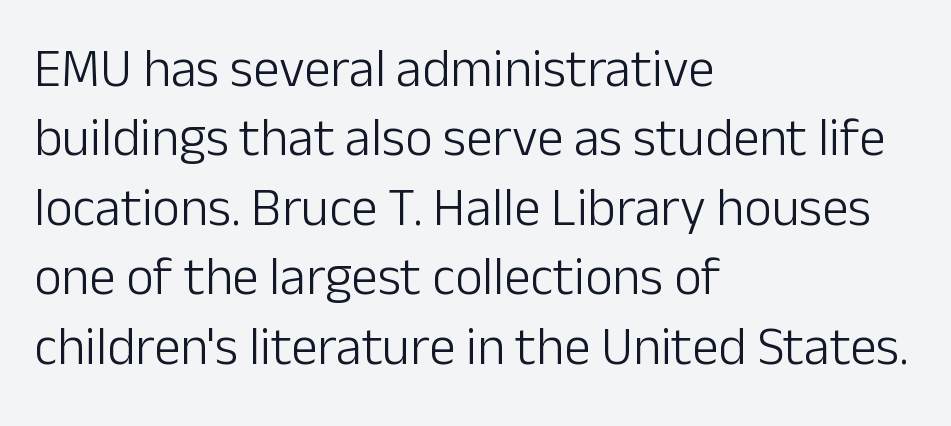
The passage shown stacks its lines at a standard gap. In CSS terms this would be text-align: left. Glance below the letters and you will spot only blank space. I'd call this a sans setting — the letters go barefoot. Letters have the restrained weight of plain body copy at most. Tall strokes in this sample are plumb rather than angled.
